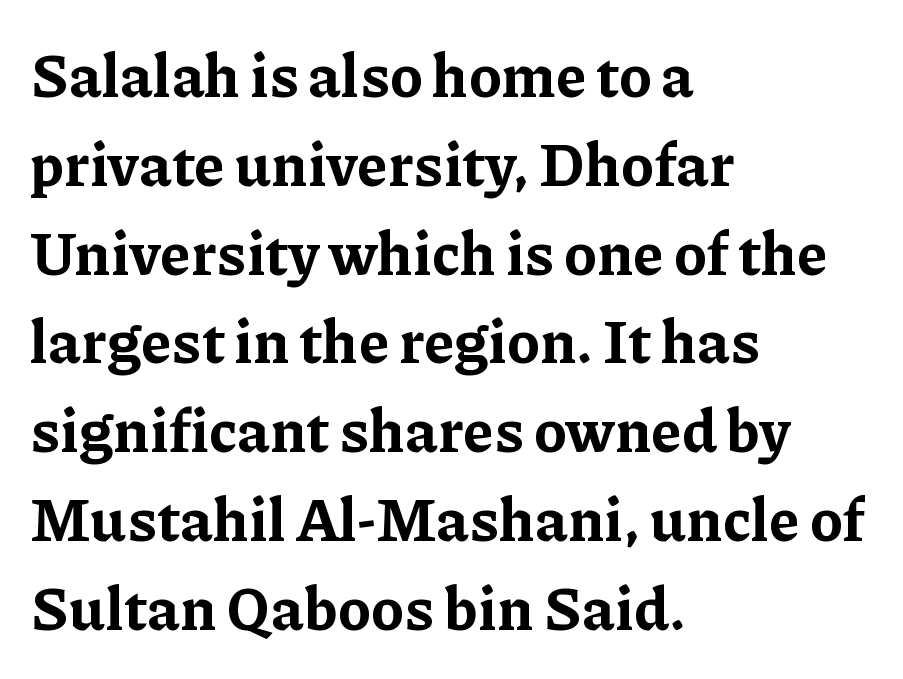
The image shows 60 px bold serif type, upright; set left-aligned, normal line spacing (1.48x), normal letter spacing, not underlined; low stroke contrast and a medium x-height.
